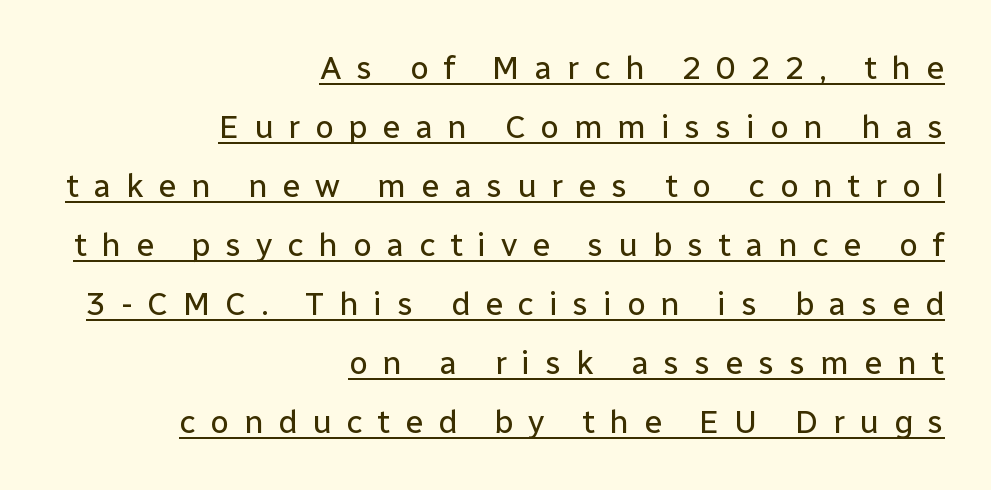
{"serif": "no", "italic": "no", "bold": "no", "weight": "regular", "width": "normal", "stroke_contrast": "low", "x_height": "medium", "monospaced": "no", "underline": "yes", "align": "right", "line_spacing_ratio": 1.79, "letter_spacing": "wide", "letter_spacing_em": 0.44, "glyph_px": 33}
